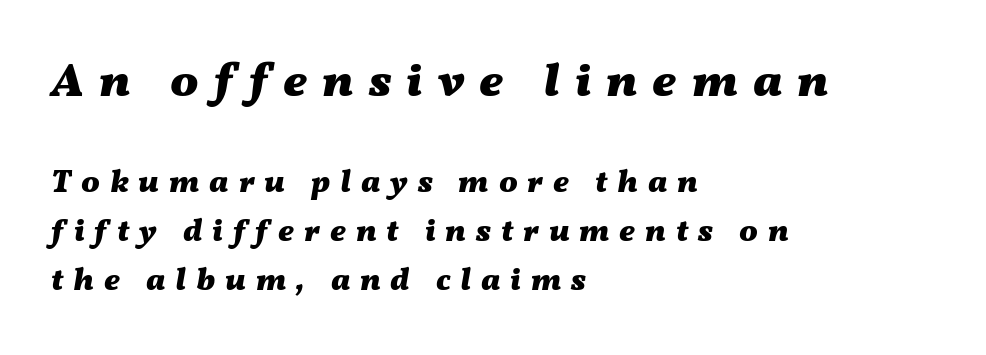
How heavy is the stroke? Heavy — this is a bold. In terms of leading, this rendering sits right in the middle. Glyph-to-glyph distance is far greater than everyday printed text. Check the space under the baseline: it is left empty. Each letter keeps its own natural width here, so spacing adapts to shape.
